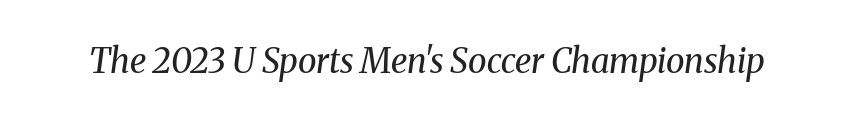
Q: Is the text bold? A: No.
Q: Is the text italic (slanted)? A: Yes, it leans right by about 8 degrees.
Q: Is the typeface a serif or a sans-serif typeface? A: Serif.
Q: Is the text underlined? A: No.
Q: Is the spacing between letters normal or unusually wide? A: Normal.
Q: Width (condensed, normal, or wide)? A: Normal.
Q: Stroke contrast? A: Medium.
Q: x-height? A: Medium.
Q: Monospaced? A: No.
